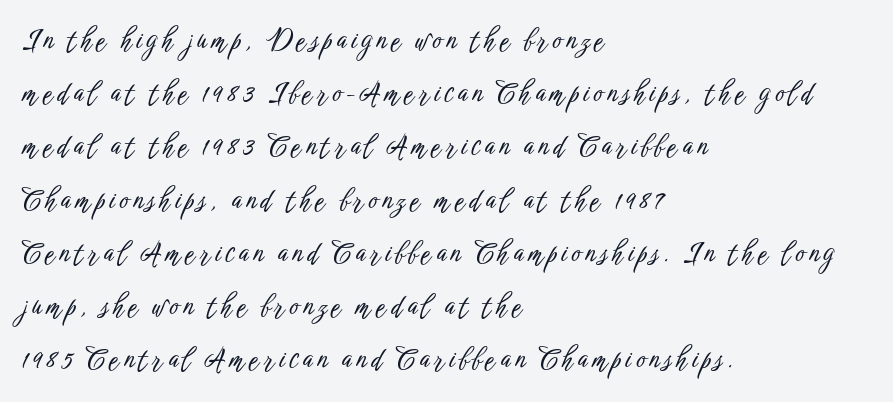
{"underline": "no", "align": "left", "line_spacing": "loose", "line_spacing_ratio": 1.97, "glyph_px": 27}
